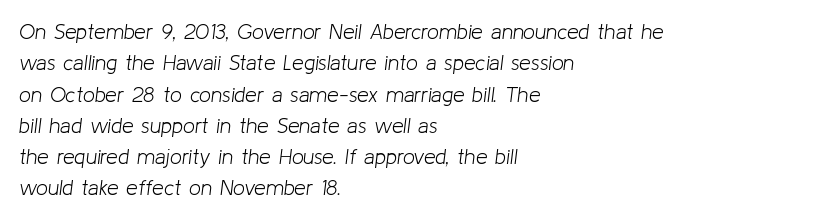
The image shows 21 px text type, italic (leaning right); set left-aligned, normal line spacing (1.49x), normal letter spacing, not underlined.
